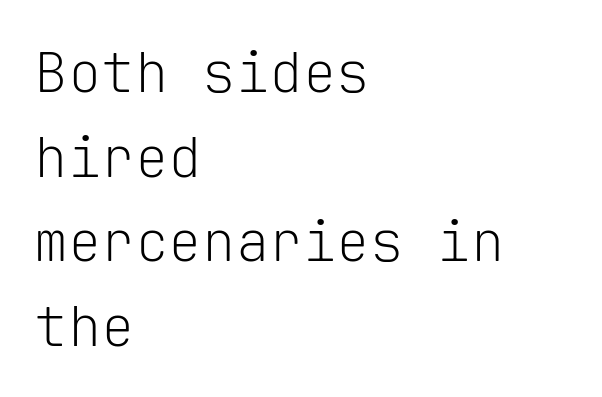
Q: Is the text bold? A: No.
Q: Is the text italic (slanted)? A: No, it is upright.
Q: Is the typeface a serif or a sans-serif typeface? A: Sans-serif.
Q: Is the text underlined? A: No.
Q: How is the paragraph aligned? A: Left-aligned.
Q: Is the spacing between letters normal or unusually wide? A: Normal.
Q: Is the spacing between lines tight, normal or loose? A: Normal.
Q: Width (condensed, normal, or wide)? A: Normal.
Q: Stroke contrast? A: Low.
Q: x-height? A: Medium.
Q: Monospaced? A: Yes.
